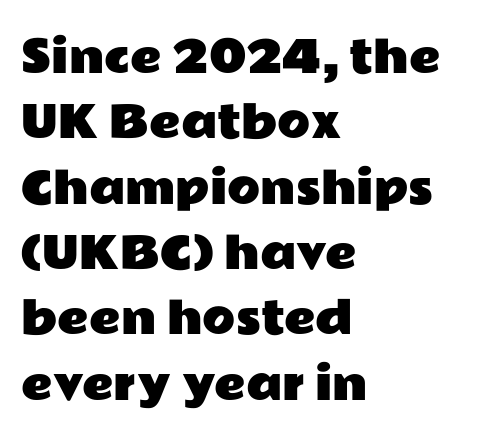
The image shows 43 px wide sans-serif type, upright; set left-aligned, normal line spacing (1.52x), normal letter spacing, not underlined; low stroke contrast and a medium x-height.
